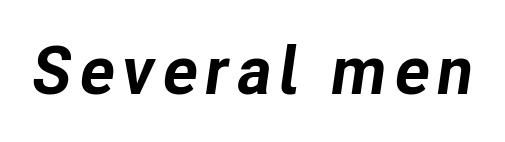
Q: Is the text bold? A: Yes.
Q: Is the text italic (slanted)? A: Yes, it leans right by about 8 degrees.
Q: Is the text underlined? A: No.
Q: Width (condensed, normal, or wide)? A: Normal.
Q: Stroke contrast? A: Low.
Q: x-height? A: Medium.
Q: Monospaced? A: No.
